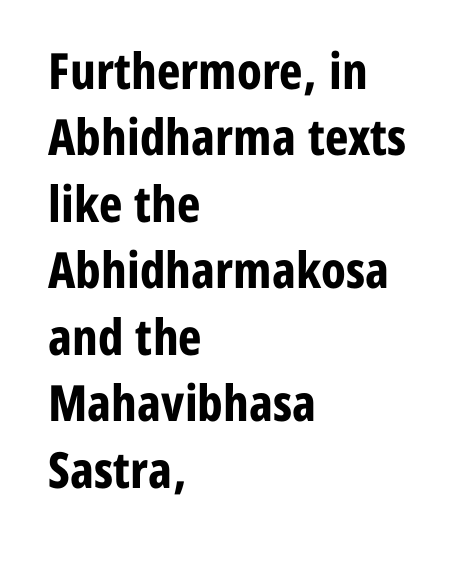
Q: Is the text bold? A: Yes.
Q: Is the text italic (slanted)? A: No, it is upright.
Q: Is the typeface a serif or a sans-serif typeface? A: Sans-serif.
Q: Is the text underlined? A: No.
Q: How is the paragraph aligned? A: Left-aligned.
Q: Is the spacing between letters normal or unusually wide? A: Normal.
Q: Is the spacing between lines tight, normal or loose? A: Normal.
Q: Width (condensed, normal, or wide)? A: Condensed.
Q: Stroke contrast? A: Low.
Q: x-height? A: Medium.
Q: Monospaced? A: No.
